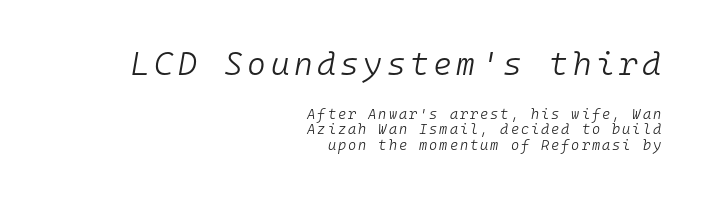
{"italic": "yes", "lean": "right", "slant_degrees": 10, "bold": "no", "weight": "light", "width": "normal", "stroke_contrast": "low", "x_height": "medium", "monospaced": "yes", "underline": "no", "align": "right", "line_spacing": "tight", "line_spacing_ratio": 1.1, "larger_block": "first", "size_ratio": 2.29, "glyph_px": 32}
